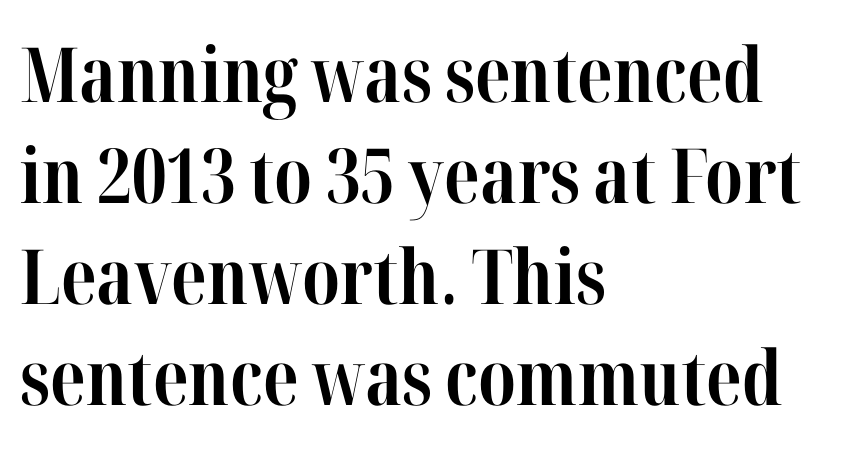
Q: Is the text bold? A: Yes.
Q: Is the text italic (slanted)? A: No, it is upright.
Q: Is the typeface a serif or a sans-serif typeface? A: Serif.
Q: Is the text underlined? A: No.
Q: How is the paragraph aligned? A: Left-aligned.
Q: Is the spacing between letters normal or unusually wide? A: Normal.
Q: Is the spacing between lines tight, normal or loose? A: Normal.
Q: Width (condensed, normal, or wide)? A: Condensed.
Q: Stroke contrast? A: High.
Q: x-height? A: Medium.
Q: Monospaced? A: No.
